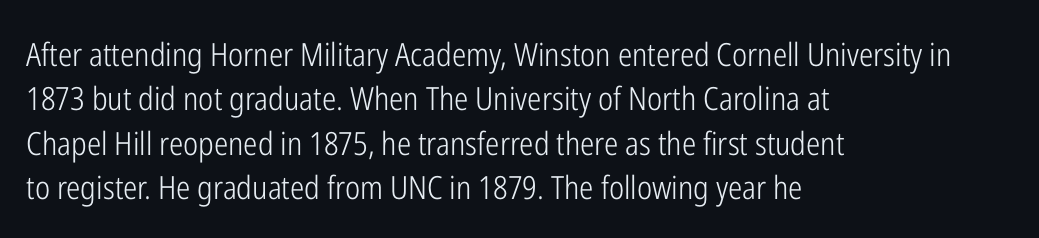
The image shows 32 px light, condensed sans-serif type, upright; set left-aligned, normal line spacing (1.39x), normal letter spacing, not underlined; low stroke contrast and a medium x-height.
